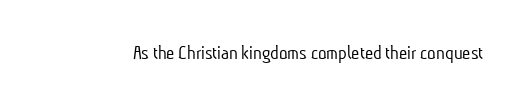
Think standard paragraph weight, or any step lighter than that. Spacing between characters is what you'd get straight out of the box. The space directly below the letters is spotless.
